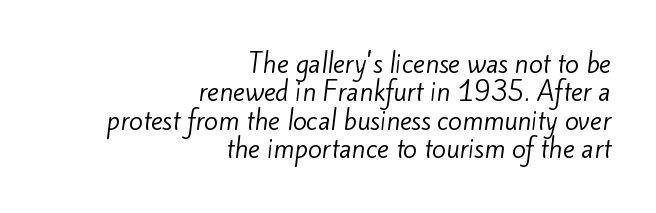
The image shows 25 px text type; set right-aligned, tight line spacing (1.14x), normal letter spacing, not underlined.
